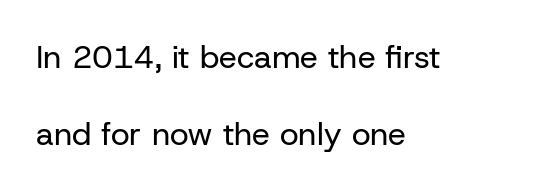
The image shows 32 px regular-weight sans-serif type, upright; set left-aligned, loose line spacing (2.41x), normal letter spacing, not underlined; low stroke contrast and a medium x-height.
